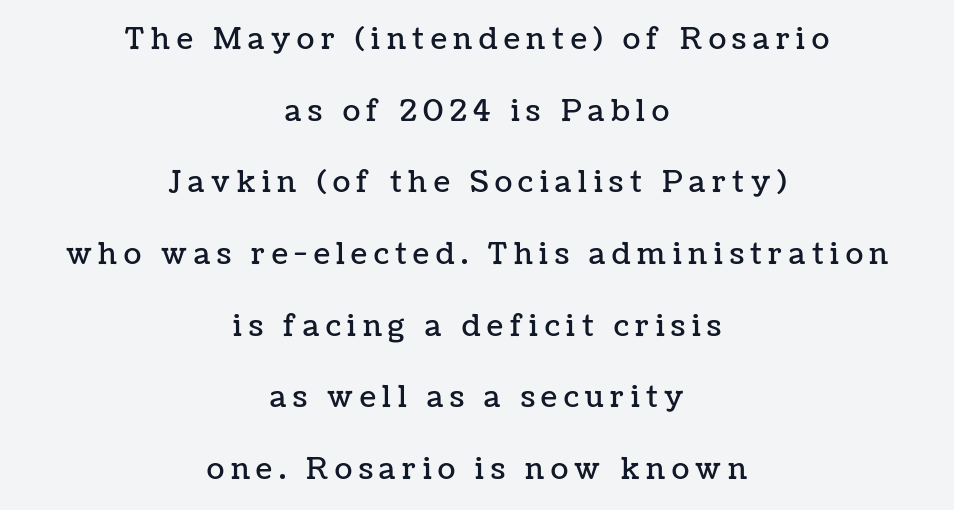
Vertical strokes here are truly vertical. Each line is balanced around a shared central axis. The baseline area is clear. Between one letter and the next there's a generous, obvious gap. If you measured baseline to baseline, you'd find a long distance.
